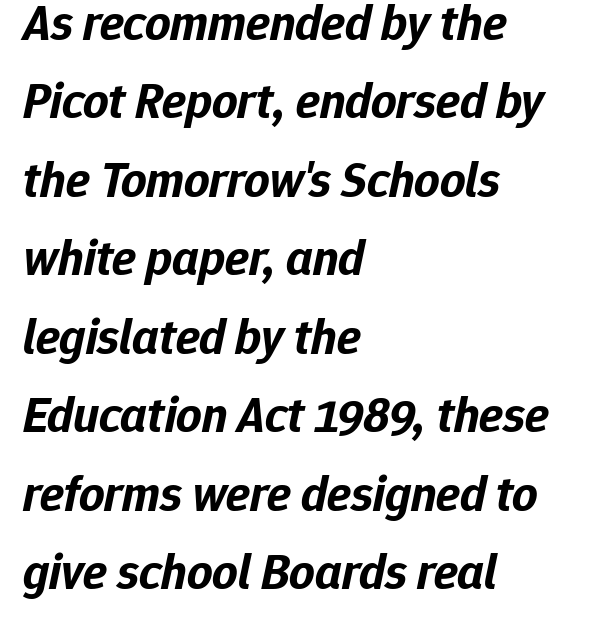
Q: Is the text bold? A: Yes.
Q: Is the text italic (slanted)? A: Yes, it leans right by about 12 degrees.
Q: Is the text underlined? A: No.
Q: How is the paragraph aligned? A: Left-aligned.
Q: Is the spacing between letters normal or unusually wide? A: Normal.
Q: Is the spacing between lines tight, normal or loose? A: Normal.
Q: Width (condensed, normal, or wide)? A: Normal.
Q: Stroke contrast? A: Low.
Q: x-height? A: Medium.
Q: Monospaced? A: No.
